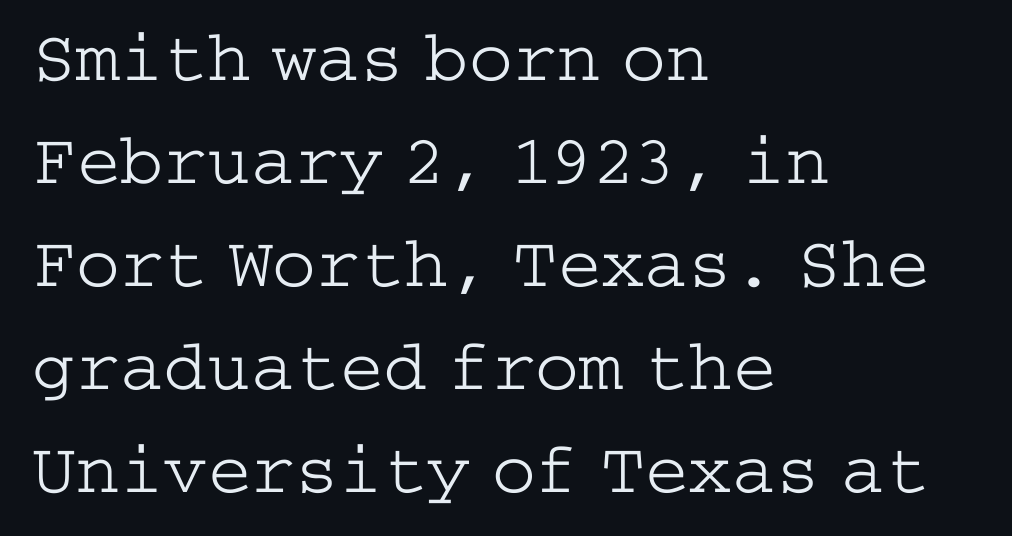
{"serif": "yes", "italic": "no", "bold": "no", "weight": "light", "width": "wide", "stroke_contrast": "low", "x_height": "medium", "underline": "no", "align": "left", "line_spacing": "normal", "line_spacing_ratio": 1.41, "letter_spacing": "normal", "letter_spacing_em": 0.0, "glyph_px": 73}
